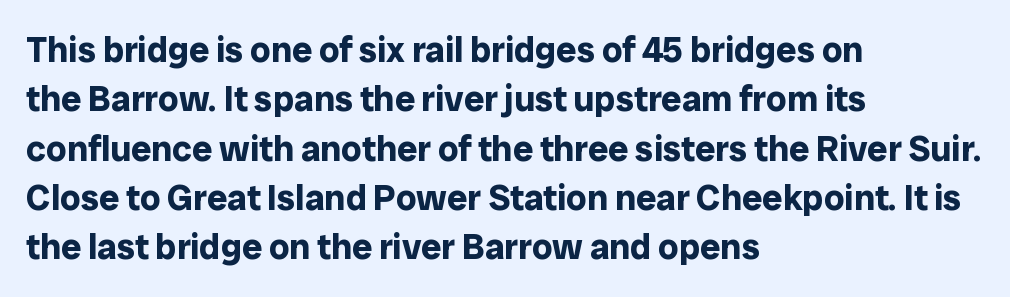
Q: Is the text bold? A: Yes.
Q: Is the text italic (slanted)? A: No, it is upright.
Q: Is the typeface a serif or a sans-serif typeface? A: Sans-serif.
Q: Is the text underlined? A: No.
Q: How is the paragraph aligned? A: Left-aligned.
Q: Is the spacing between letters normal or unusually wide? A: Normal.
Q: Is the spacing between lines tight, normal or loose? A: Normal.
Q: Width (condensed, normal, or wide)? A: Normal.
Q: Stroke contrast? A: Low.
Q: x-height? A: Medium.
Q: Monospaced? A: No.
